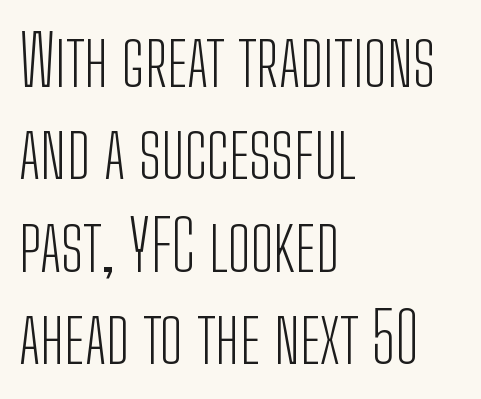
{"serif": "no", "italic": "no", "bold": "no", "weight": "light", "width": "condensed", "stroke_contrast": "low", "x_height": "medium", "monospaced": "no", "underline": "no", "align": "left", "line_spacing": "normal", "line_spacing_ratio": 1.34, "letter_spacing": "normal", "letter_spacing_em": 0.0, "glyph_px": 69}
